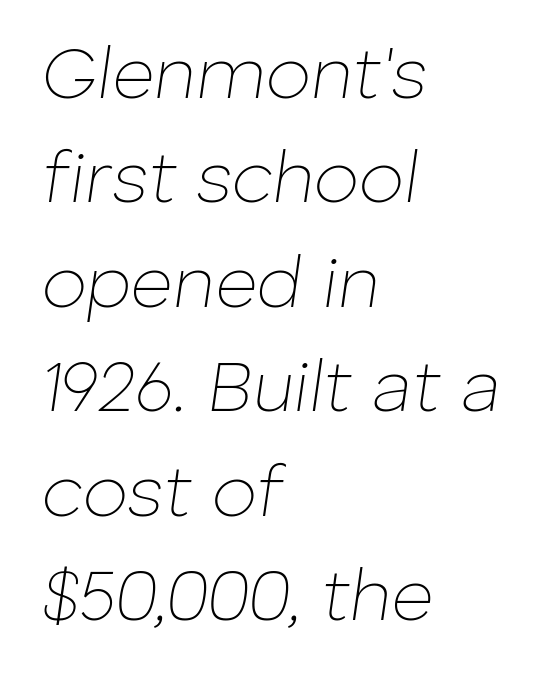
The image shows 73 px thin type, italic (leaning right); set left-aligned, normal line spacing (1.43x), normal letter spacing, not underlined; low stroke contrast and a medium x-height.
